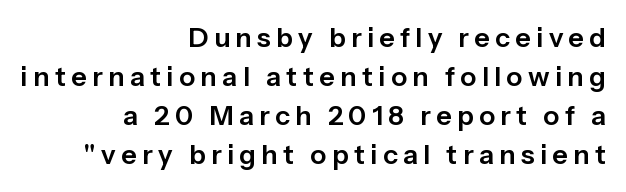
Q: Is the text italic (slanted)? A: No, it is upright.
Q: Is the text underlined? A: No.
Q: How is the paragraph aligned? A: Right-aligned.
Q: Is the spacing between letters normal or unusually wide? A: Unusually wide.
Q: Is the spacing between lines tight, normal or loose? A: Normal.
